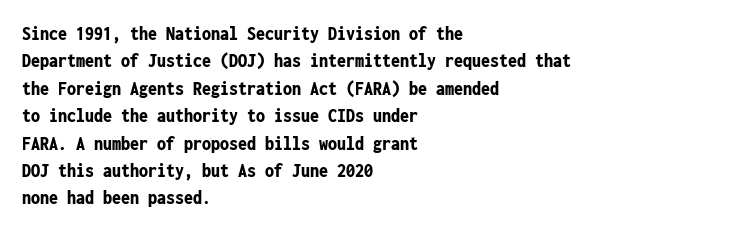
Q: Is the text bold? A: Yes.
Q: Is the text italic (slanted)? A: No, it is upright.
Q: Is the text underlined? A: No.
Q: How is the paragraph aligned? A: Left-aligned.
Q: Is the spacing between letters normal or unusually wide? A: Normal.
Q: Is the spacing between lines tight, normal or loose? A: Normal.
